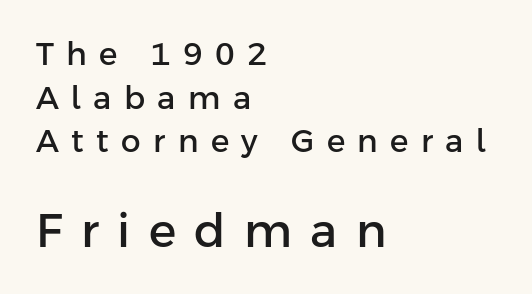
Size hierarchy here favors the trailing block over the leading one. Each letter keeps its own natural width here, so spacing adapts to shape. The specimen reads as upright at a glance. A student would call this left alignment; a typographer would say flush left, rag right. Observe the wide spacing: letters keep a clear distance from each other.
